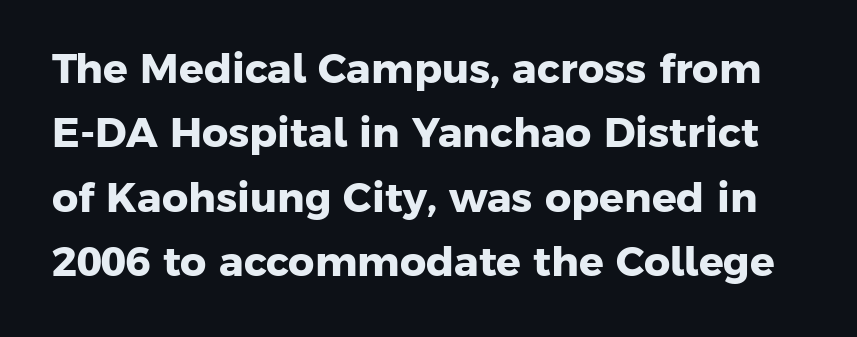
I'd call this a sans setting — the letters go barefoot. Baseline-to-baseline distance is the conventional proportion of letter height. Words appear dense and cohesive because spacing is normal. Set as a true bold cut, around the 700 mark. Is this a fixed-width face? No — the glyphs have proportional, varying widths.
